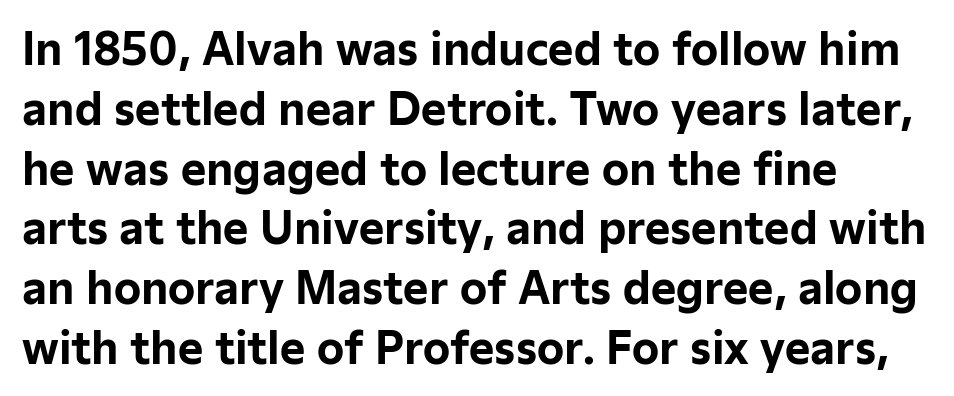
{"serif": "no", "italic": "no", "bold": "yes", "weight": "bold", "width": "normal", "stroke_contrast": "low", "x_height": "medium", "monospaced": "no", "underline": "no", "align": "left", "line_spacing": "normal", "line_spacing_ratio": 1.39, "letter_spacing": "normal", "letter_spacing_em": 0.0, "glyph_px": 43}
